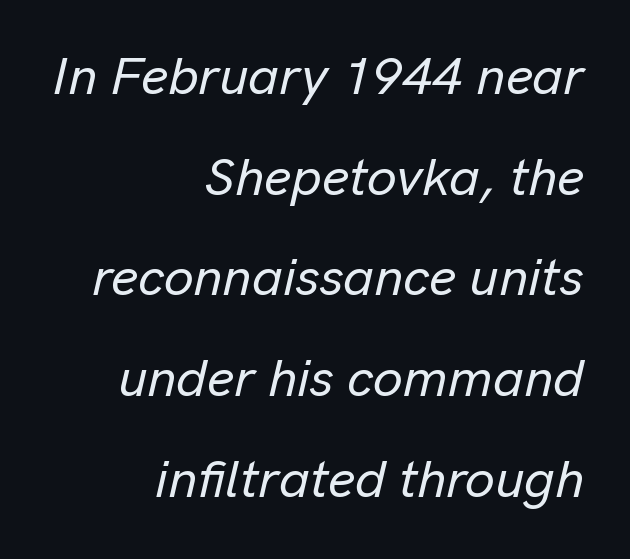
Q: Is the text italic (slanted)? A: Yes, it leans right by about 13 degrees.
Q: Is the text underlined? A: No.
Q: How is the paragraph aligned? A: Right-aligned.
Q: Is the spacing between letters normal or unusually wide? A: Normal.
Q: Is the spacing between lines tight, normal or loose? A: Loose.
Q: Width (condensed, normal, or wide)? A: Normal.
Q: Stroke contrast? A: Low.
Q: x-height? A: Medium.
Q: Monospaced? A: No.
